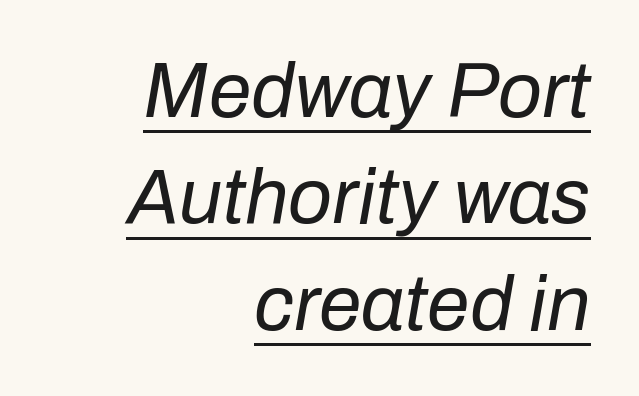
{"italic": "yes", "lean": "right", "slant_degrees": 10, "bold": "no", "weight": "regular", "width": "normal", "stroke_contrast": "low", "x_height": "medium", "monospaced": "no", "underline": "yes", "align": "right", "line_spacing": "normal", "line_spacing_ratio": 1.38, "letter_spacing": "normal", "letter_spacing_em": 0.0, "glyph_px": 77}
